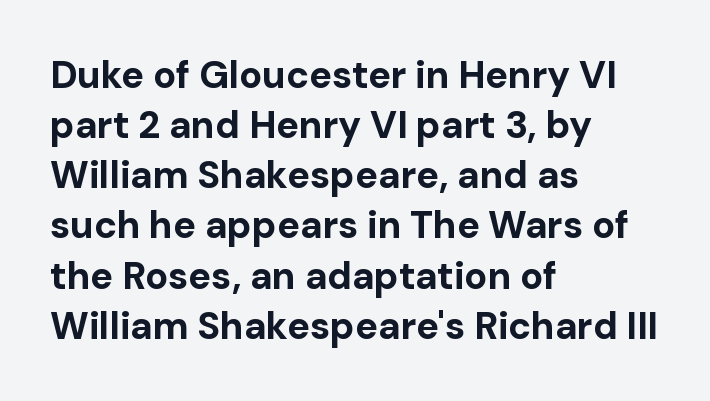
{"serif": "no", "italic": "no", "bold": "yes", "weight": "bold", "width": "normal", "stroke_contrast": "low", "x_height": "medium", "monospaced": "no", "underline": "no", "align": "left", "line_spacing": "normal", "line_spacing_ratio": 1.32, "letter_spacing": "normal", "letter_spacing_em": 0.0, "glyph_px": 38}
